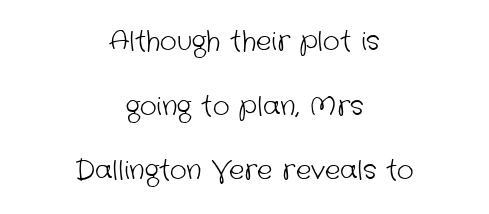
The image shows 26 px text type; set centered, loose line spacing (2.49x), normal letter spacing, not underlined.
